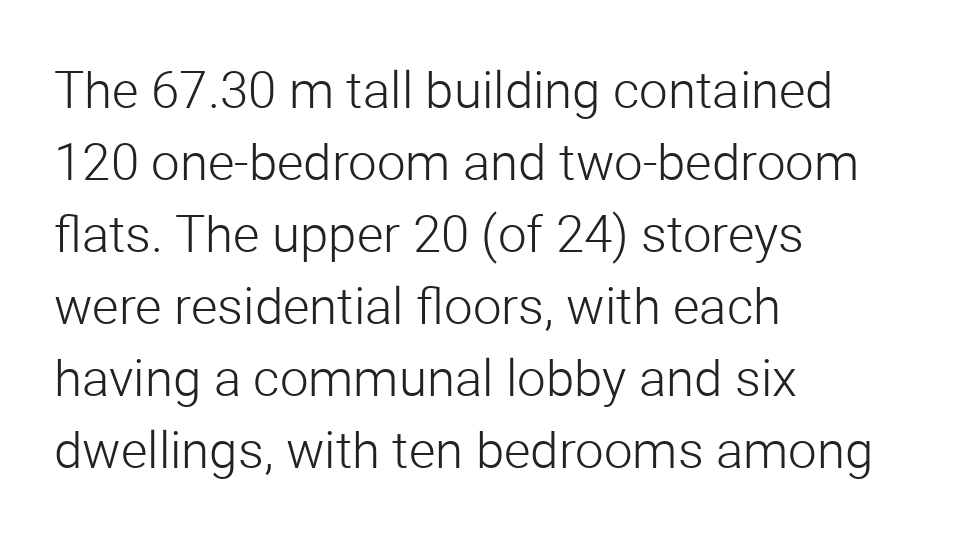
{"serif": "no", "italic": "no", "bold": "no", "weight": "light", "width": "normal", "stroke_contrast": "low", "x_height": "medium", "monospaced": "no", "underline": "no", "align": "left", "line_spacing": "normal", "line_spacing_ratio": 1.41, "letter_spacing": "normal", "letter_spacing_em": 0.0, "glyph_px": 51}
